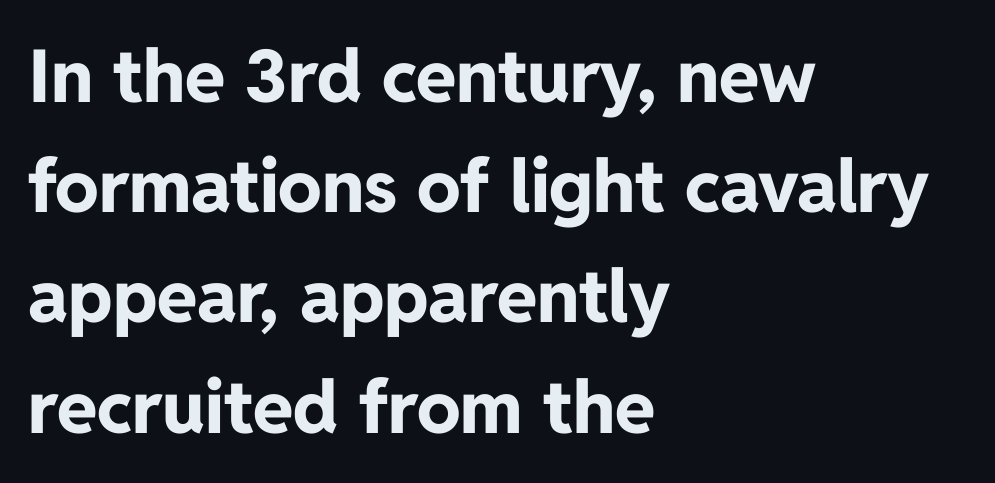
Q: Is the text bold? A: Yes.
Q: Is the text italic (slanted)? A: No, it is upright.
Q: Is the typeface a serif or a sans-serif typeface? A: Sans-serif.
Q: Is the text underlined? A: No.
Q: How is the paragraph aligned? A: Left-aligned.
Q: Is the spacing between letters normal or unusually wide? A: Normal.
Q: Is the spacing between lines tight, normal or loose? A: Normal.
Q: Width (condensed, normal, or wide)? A: Normal.
Q: Stroke contrast? A: Low.
Q: x-height? A: Medium.
Q: Monospaced? A: No.
